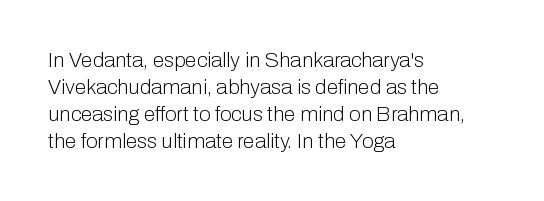
These lines keep a tight, regular rhythm from letter to letter. The rows are spaced the way most documents space them. Nothing heavy about these letters — not bold at all. A roman cut, with each character standing at attention. Check under the words: just untouched page. All the whitespace from short lines collects on the right.
